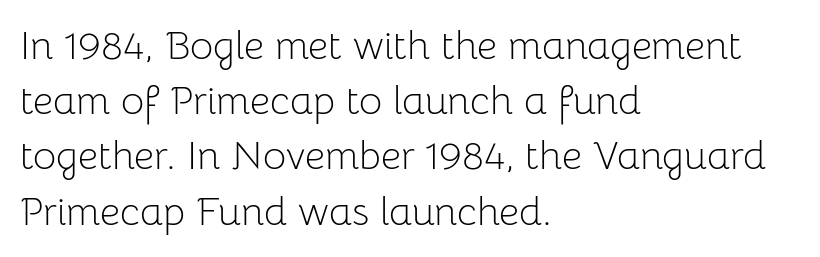
{"serif": "no", "italic": "no", "bold": "no", "weight": "light", "width": "normal", "stroke_contrast": "low", "x_height": "medium", "monospaced": "no", "underline": "no", "align": "left", "line_spacing": "normal", "line_spacing_ratio": 1.38, "letter_spacing": "normal", "letter_spacing_em": 0.0, "glyph_px": 40}
